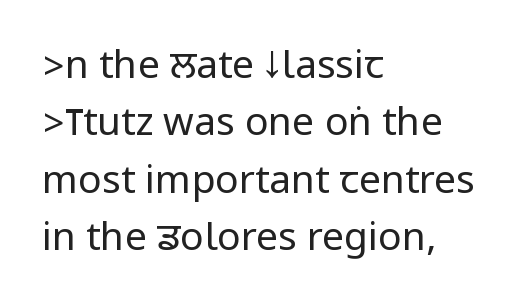
Q: Is the text bold? A: No.
Q: Is the text italic (slanted)? A: No, it is upright.
Q: Is the typeface a serif or a sans-serif typeface? A: Sans-serif.
Q: Is the text underlined? A: No.
Q: How is the paragraph aligned? A: Left-aligned.
Q: Is the spacing between letters normal or unusually wide? A: Normal.
Q: Is the spacing between lines tight, normal or loose? A: Normal.
Q: Width (condensed, normal, or wide)? A: Condensed.
Q: Stroke contrast? A: Low.
